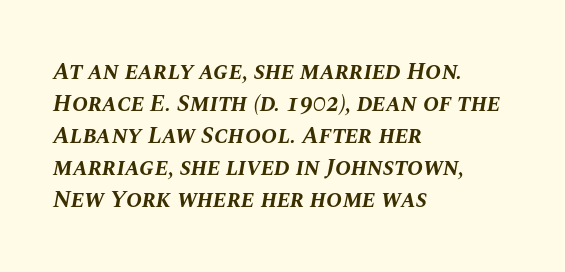
The image shows 24 px bold type, italic (leaning right); set left-aligned, normal line spacing (1.33x), normal letter spacing, not underlined.
